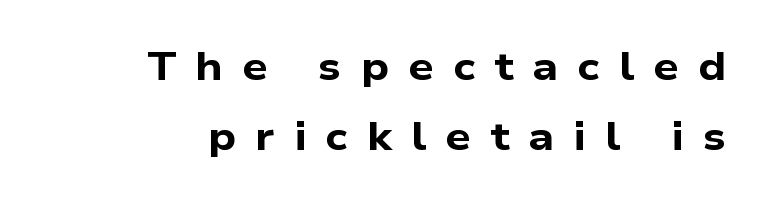
The image shows 40 px bold, wide sans-serif type; set right-aligned, line spacing 1.76x, unusually wide letter spacing (+0.48 em), not underlined; low stroke contrast and a medium x-height.
